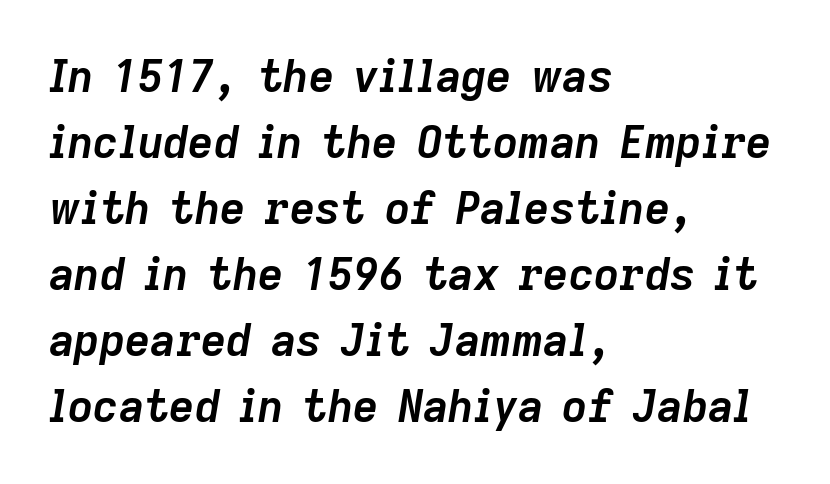
{"italic": "yes", "lean": "right", "slant_degrees": 9, "bold": "yes", "weight": "semibold", "width": "normal", "stroke_contrast": "low", "x_height": "medium", "monospaced": "no", "underline": "no", "align": "left", "line_spacing": "normal", "line_spacing_ratio": 1.5, "letter_spacing": "normal", "letter_spacing_em": 0.0, "glyph_px": 44}
